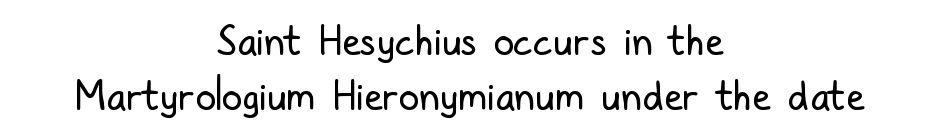
Q: Is the text bold? A: No.
Q: Is the text italic (slanted)? A: No, it is upright.
Q: Is the typeface a serif or a sans-serif typeface? A: Sans-serif.
Q: Is the text underlined? A: No.
Q: How is the paragraph aligned? A: Centered.
Q: Is the spacing between letters normal or unusually wide? A: Normal.
Q: Is the spacing between lines tight, normal or loose? A: Normal.
Q: Width (condensed, normal, or wide)? A: Condensed.
Q: Stroke contrast? A: Low.
Q: x-height? A: Medium.
Q: Monospaced? A: No.
